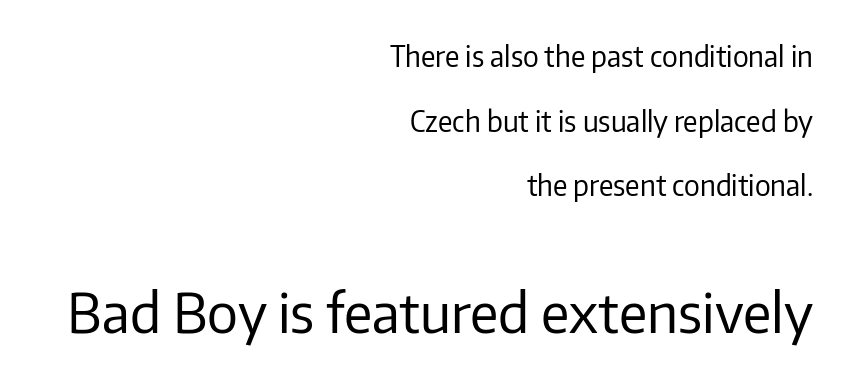
Of the two passages, the one underneath uses the larger point size. This sample uses an upright cut, with every glyph sitting square on the baseline. In terms of letterform style, serifs are entirely absent. These lines are rendered in a variable-pitch font.
